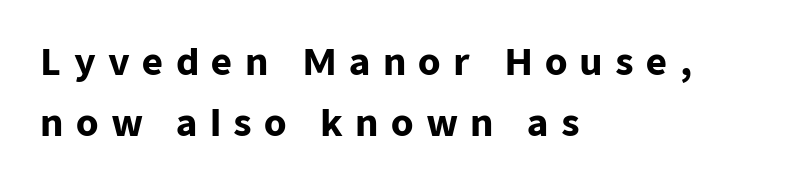
{"serif": "no", "italic": "no", "bold": "yes", "weight": "heavy", "width": "normal", "stroke_contrast": "low", "x_height": "medium", "monospaced": "no", "underline": "no", "align": "left", "line_spacing": "normal", "line_spacing_ratio": 1.69, "letter_spacing": "wide", "letter_spacing_em": 0.34, "glyph_px": 36}
